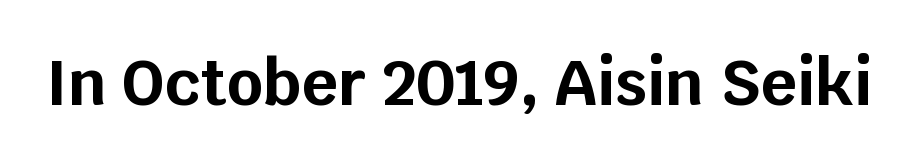
{"serif": "no", "italic": "no", "bold": "yes", "weight": "bold", "width": "normal", "stroke_contrast": "low", "x_height": "large", "monospaced": "no", "underline": "no", "letter_spacing": "normal", "letter_spacing_em": 0.0, "glyph_px": 63}
